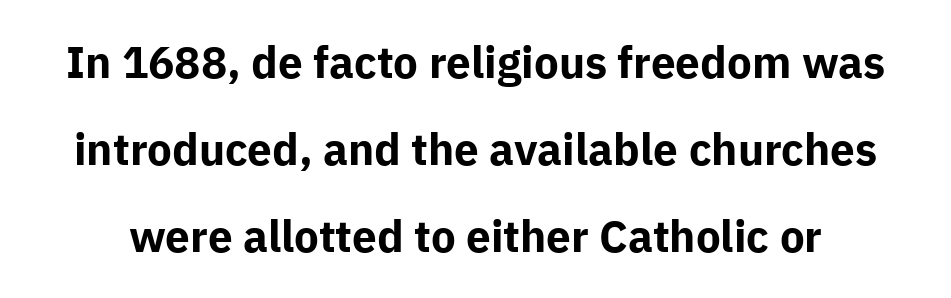
{"serif": "no", "italic": "no", "bold": "yes", "weight": "bold", "width": "normal", "stroke_contrast": "low", "x_height": "medium", "monospaced": "no", "underline": "no", "line_spacing": "loose", "line_spacing_ratio": 1.98, "letter_spacing": "normal", "letter_spacing_em": 0.0, "glyph_px": 44}
